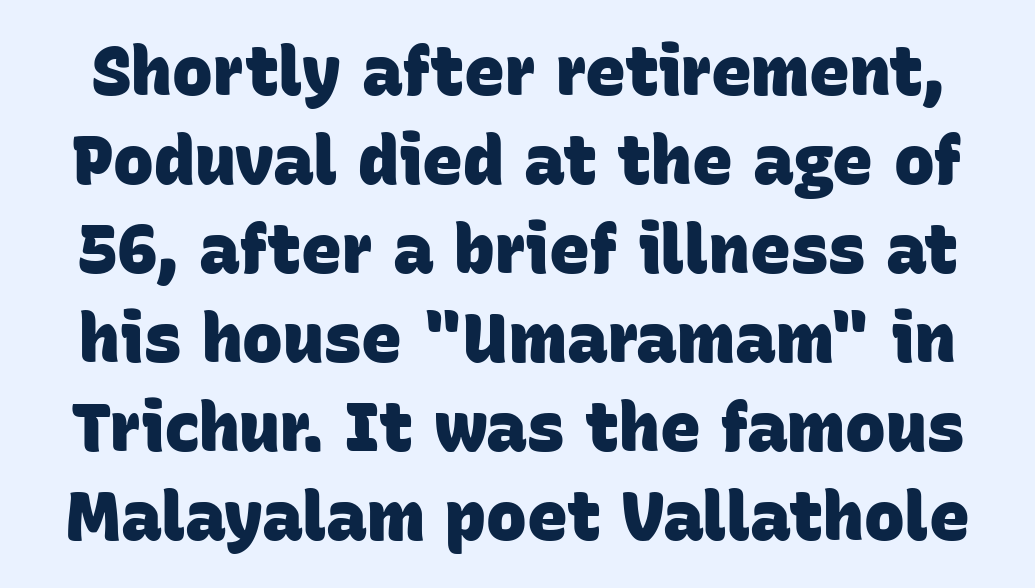
Each letter keeps its own natural width here, so spacing adapts to shape. Is there much room between lines? A standard amount, neither cramped nor airy. To sum up the face: it is a sans, with no serifs. Emphasis by weight is at full strength: bold.
